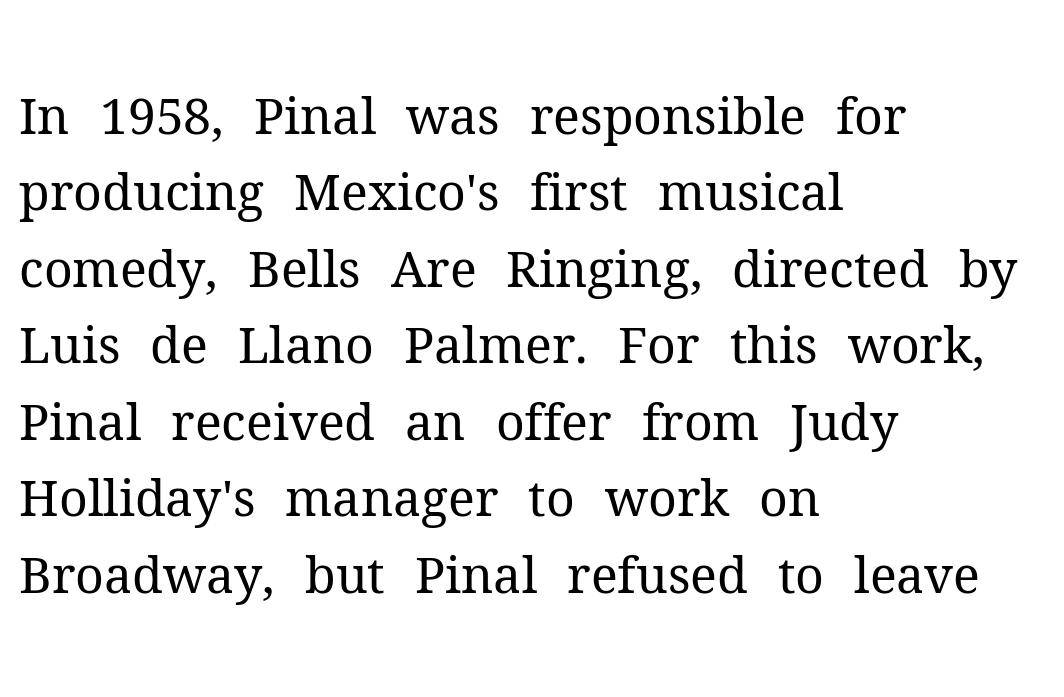
This block has exactly the height ordinary leading produces. If you drew a ruler down the left edge, every line would touch it. You can tell it's not italic because the verticals are truly vertical. Note: serifs present on the glyphs. Proportional: the letters do not fall into vertical columns. The strokes carry an ordinary text weight at most.
